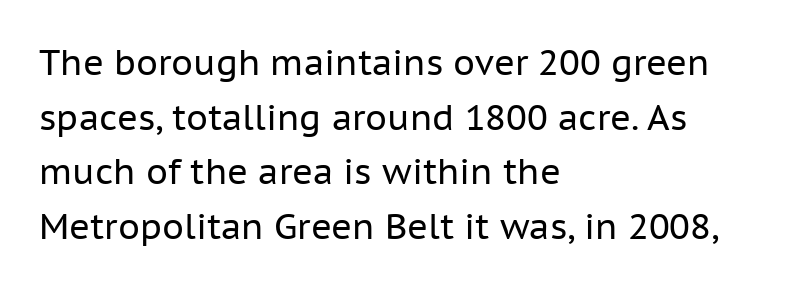
Q: Is the text bold? A: No.
Q: Is the text italic (slanted)? A: No, it is upright.
Q: Is the typeface a serif or a sans-serif typeface? A: Sans-serif.
Q: Is the text underlined? A: No.
Q: How is the paragraph aligned? A: Left-aligned.
Q: Is the spacing between letters normal or unusually wide? A: Normal.
Q: Is the spacing between lines tight, normal or loose? A: Normal.
Q: Width (condensed, normal, or wide)? A: Normal.
Q: Stroke contrast? A: Low.
Q: x-height? A: Medium.
Q: Monospaced? A: No.
